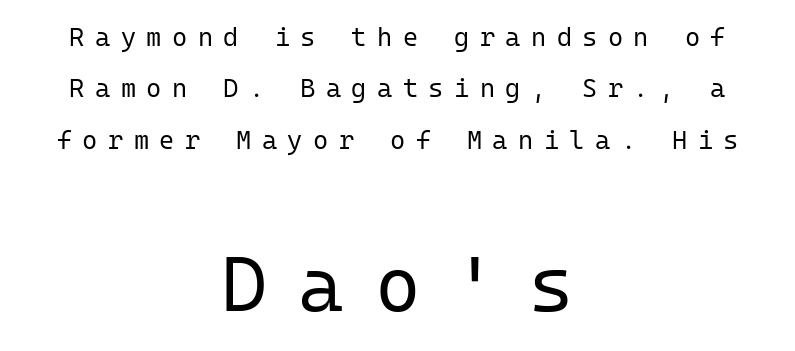
{"serif": "no", "italic": "no", "bold": "no", "weight": "regular", "width": "normal", "stroke_contrast": "low", "x_height": "medium", "monospaced": "yes", "underline": "no", "align": "center", "line_spacing": "loose", "line_spacing_ratio": 1.98, "letter_spacing": "wide", "letter_spacing_em": 0.4, "larger_block": "second", "size_ratio": 3.0, "glyph_px": 78}
